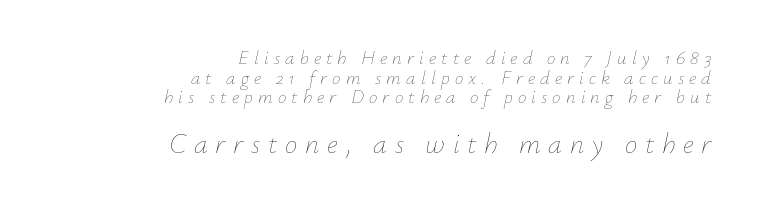
{"italic": "yes", "lean": "right", "slant_degrees": 12, "bold": "no", "weight": "thin", "width": "normal", "stroke_contrast": "low", "x_height": "small", "monospaced": "no", "underline": "no", "align": "right", "line_spacing": "tight", "line_spacing_ratio": 1.03, "letter_spacing": "wide", "letter_spacing_em": 0.27, "larger_block": "second", "size_ratio": 1.47, "glyph_px": 28}
